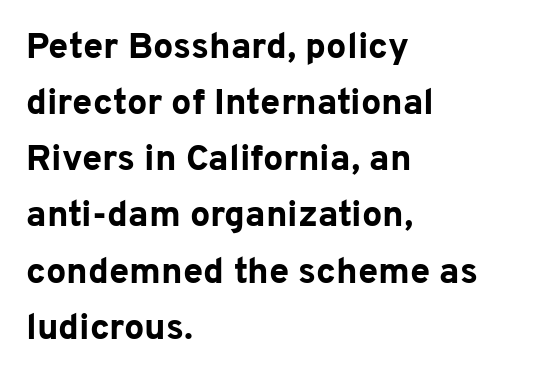
The image shows 36 px bold sans-serif type, upright; set left-aligned, normal line spacing (1.56x), normal letter spacing, not underlined; low stroke contrast and a medium x-height.
